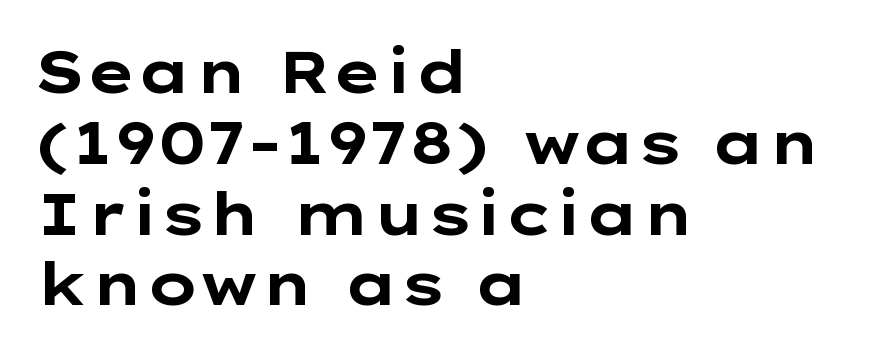
Q: Is the text bold? A: Yes.
Q: Is the text italic (slanted)? A: No, it is upright.
Q: Is the typeface a serif or a sans-serif typeface? A: Sans-serif.
Q: Is the text underlined? A: No.
Q: How is the paragraph aligned? A: Left-aligned.
Q: Is the spacing between letters normal or unusually wide? A: Normal.
Q: Width (condensed, normal, or wide)? A: Wide.
Q: Stroke contrast? A: Low.
Q: x-height? A: Medium.
Q: Monospaced? A: No.
